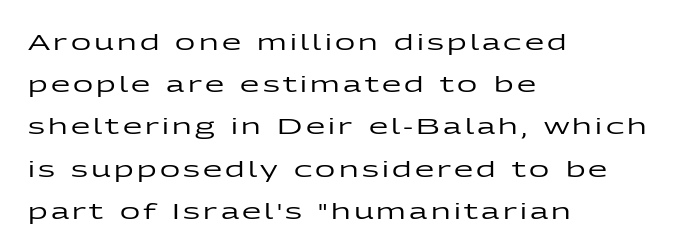
Summary of vertical rhythm: relaxed, with wide interline spacing. These lines were composed using upright roman letters. Bare-footed words on every line. Leftover space on each line is placed entirely after the last word.
